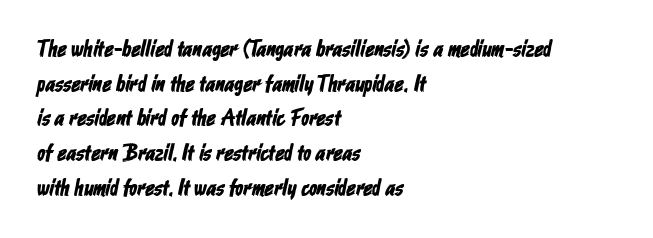
The image shows 23 px text type; set left-aligned, normal line spacing (1.51x), normal letter spacing, not underlined.
